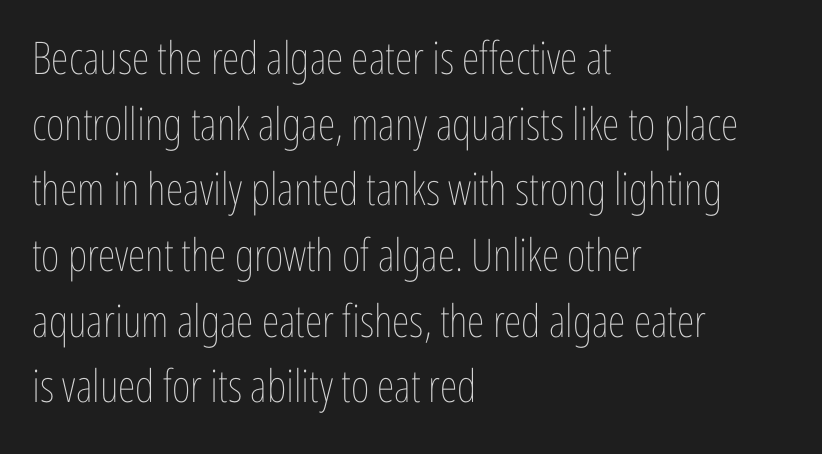
The image shows 45 px thin, condensed type, upright; set left-aligned, normal line spacing (1.46x), normal letter spacing, not underlined; low stroke contrast and a medium x-height.
